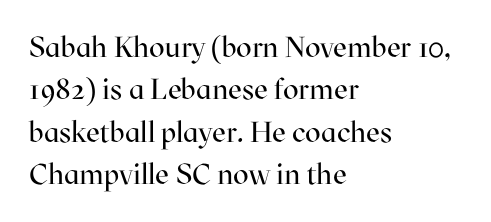
Q: Is the text bold? A: No.
Q: Is the text italic (slanted)? A: No, it is upright.
Q: Is the typeface a serif or a sans-serif typeface? A: Serif.
Q: Is the text underlined? A: No.
Q: How is the paragraph aligned? A: Left-aligned.
Q: Is the spacing between letters normal or unusually wide? A: Normal.
Q: Is the spacing between lines tight, normal or loose? A: Normal.
Q: Width (condensed, normal, or wide)? A: Normal.
Q: Stroke contrast? A: High.
Q: x-height? A: Medium.
Q: Monospaced? A: No.
